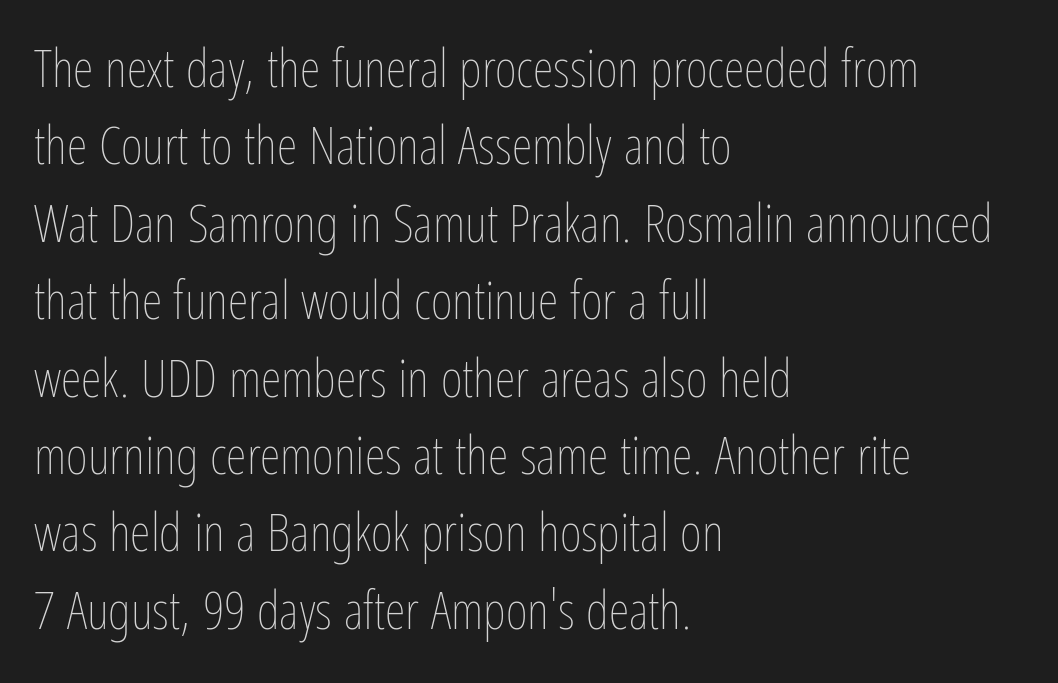
Q: Is the text bold? A: No.
Q: Is the text italic (slanted)? A: No, it is upright.
Q: Is the text underlined? A: No.
Q: How is the paragraph aligned? A: Left-aligned.
Q: Is the spacing between letters normal or unusually wide? A: Normal.
Q: Is the spacing between lines tight, normal or loose? A: Normal.
Q: Width (condensed, normal, or wide)? A: Condensed.
Q: Stroke contrast? A: Low.
Q: x-height? A: Medium.
Q: Monospaced? A: No.
